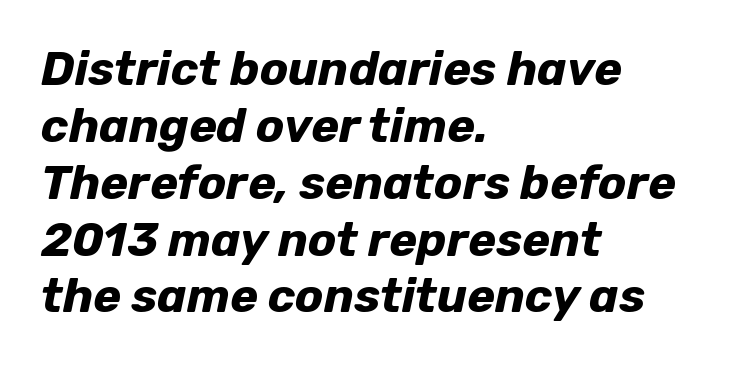
The image shows 47 px bold type, italic (leaning right); set left-aligned, line spacing 1.21x, normal letter spacing, not underlined; low stroke contrast and a medium x-height.
